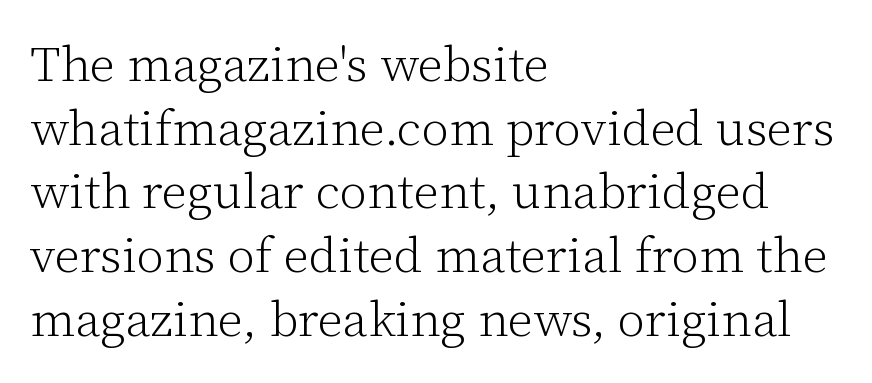
Typographically, this falls in the serif category. Anything drawn beneath the words? Only blank space. Standard letterfit; no display-style spreading of the glyphs. This sample uses an upright cut, with every glyph sitting square on the baseline.
